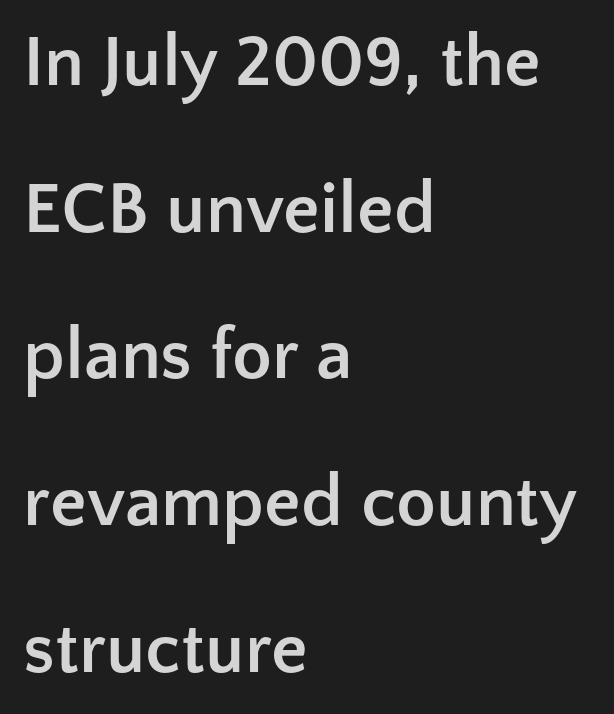
The image shows 73 px semibold sans-serif type, upright; set left-aligned, loose line spacing (2.01x), normal letter spacing, not underlined; low stroke contrast and a medium x-height.
